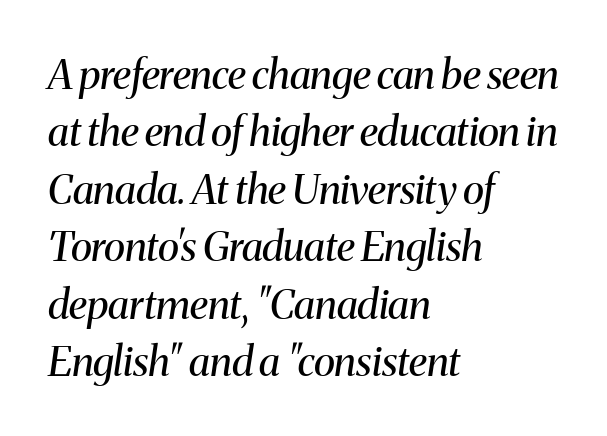
The image shows 41 px regular-weight serif type, italic (leaning right); set left-aligned, normal line spacing (1.4x), normal letter spacing, not underlined; medium stroke contrast and a medium x-height.
